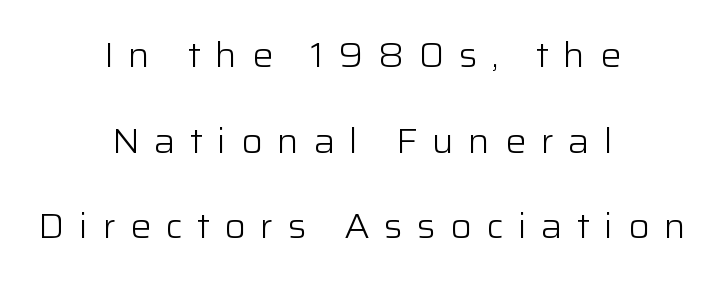
The image shows 35 px light sans-serif type, upright; set centered, loose line spacing (2.45x), unusually wide letter spacing (+0.41 em), not underlined; low stroke contrast and a medium x-height.
